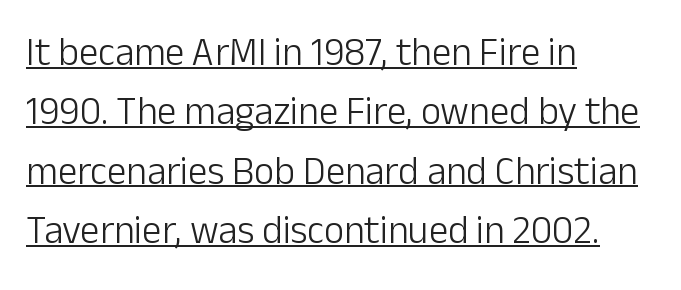
{"serif": "no", "italic": "no", "bold": "no", "weight": "light", "width": "normal", "stroke_contrast": "low", "x_height": "medium", "monospaced": "no", "underline": "yes", "align": "left", "line_spacing": "normal", "line_spacing_ratio": 1.52, "letter_spacing": "normal", "letter_spacing_em": 0.0, "glyph_px": 39}
